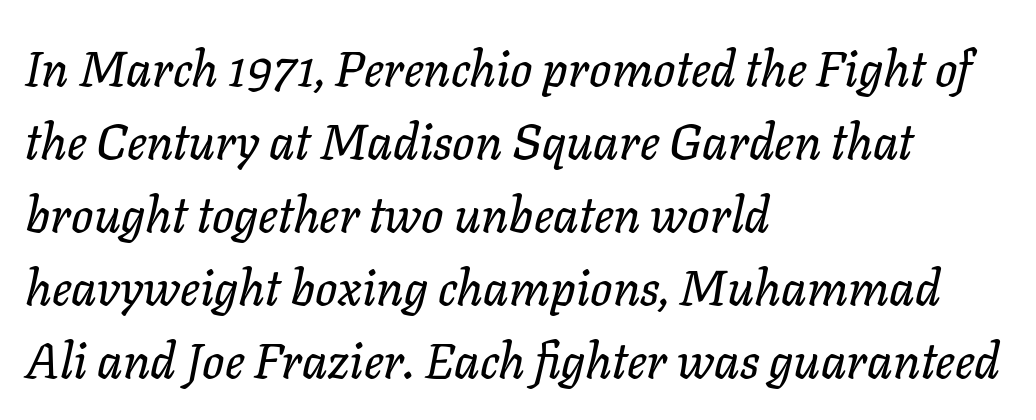
The image shows 49 px text type, italic (leaning right); set left-aligned, normal line spacing (1.49x), normal letter spacing, not underlined; low stroke contrast and a medium x-height.
